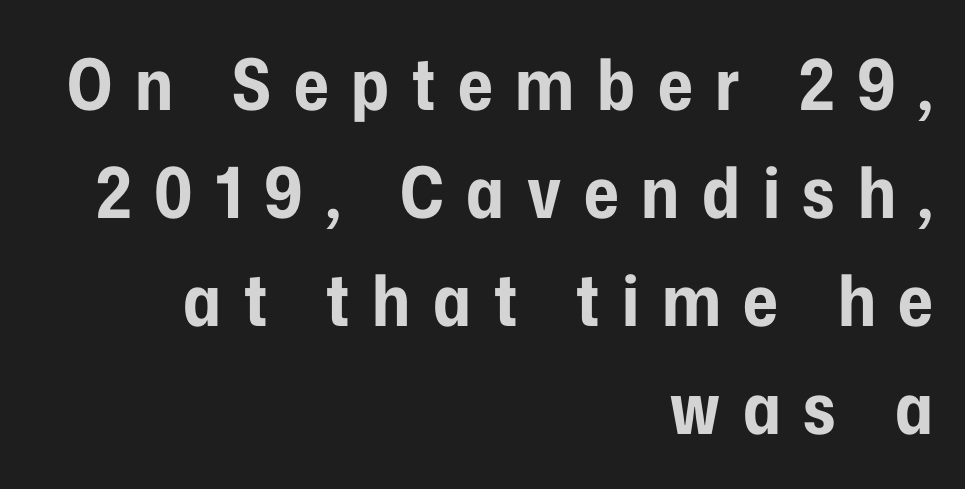
{"serif": "no", "italic": "no", "bold": "yes", "weight": "bold", "width": "condensed", "stroke_contrast": "low", "x_height": "medium", "monospaced": "no", "underline": "no", "align": "right", "line_spacing": "normal", "line_spacing_ratio": 1.52, "letter_spacing": "wide", "letter_spacing_em": 0.32, "glyph_px": 71}
